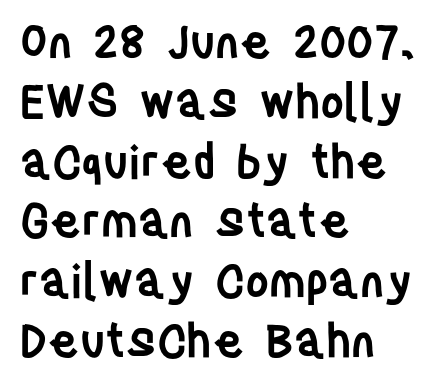
{"serif": "no", "italic": "no", "bold": "semi", "weight": "semibold", "width": "condensed", "stroke_contrast": "low", "x_height": "large", "monospaced": "no", "underline": "no", "align": "left", "line_spacing": "normal", "line_spacing_ratio": 1.3, "letter_spacing": "normal", "letter_spacing_em": 0.0, "glyph_px": 46}
